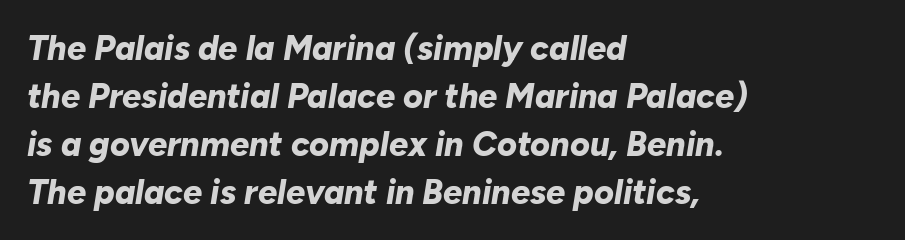
The image shows 34 px bold type, italic (leaning right); set left-aligned, normal line spacing (1.41x), normal letter spacing, not underlined; low stroke contrast and a medium x-height.
